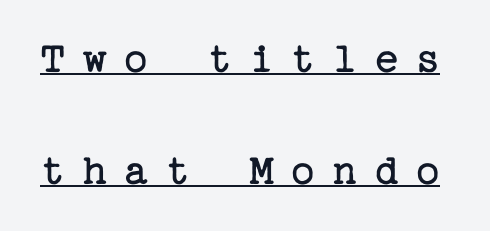
A typographer would call this underscored text. This is roman type, the default non-slanted kind. These lines stand farther apart than default settings would place them. This is serif lettering, the kind often seen in printed books.
